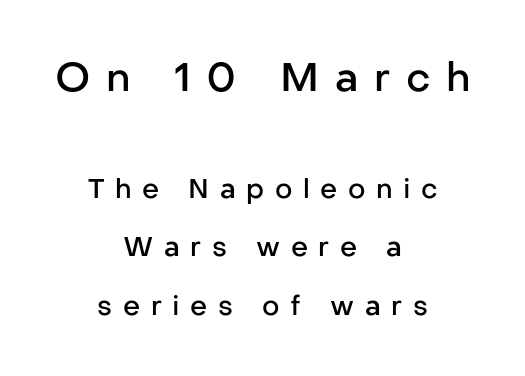
{"serif": "no", "italic": "no", "bold": "semi", "weight": "semibold", "width": "normal", "stroke_contrast": "low", "x_height": "medium", "monospaced": "no", "underline": "no", "align": "center", "line_spacing": "loose", "line_spacing_ratio": 2.17, "letter_spacing": "wide", "letter_spacing_em": 0.39, "larger_block": "first", "size_ratio": 1.48, "glyph_px": 40}
